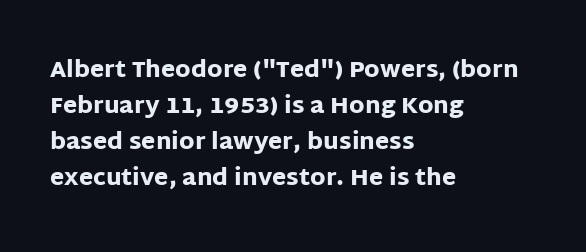
Notice how descenders clear the ascenders below comfortably — that's standard leading. The sample has been set heavy, in full bold. Italic? Not at all — the glyphs are vertical. A bare baseline throughout the passage. The rag falls on the right side of this text block. Inter-character spacing is left at the font's built-in metrics.
